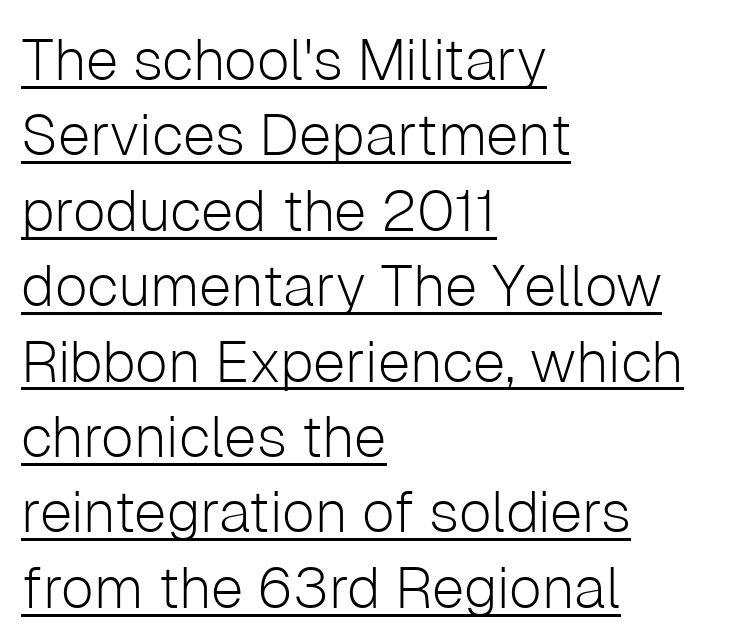
The image shows 58 px light sans-serif type, upright; set left-aligned, normal line spacing (1.3x), normal letter spacing, underlined; low stroke contrast and a medium x-height.
